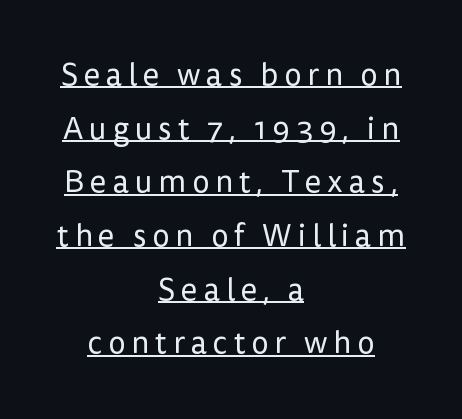
The type family on display is of the sans-serif kind. Notice how the stems are strictly vertical — no italics here. No chunkiness to these letters — they're not bold. Do the characters align in a grid? No, the font is proportional.
